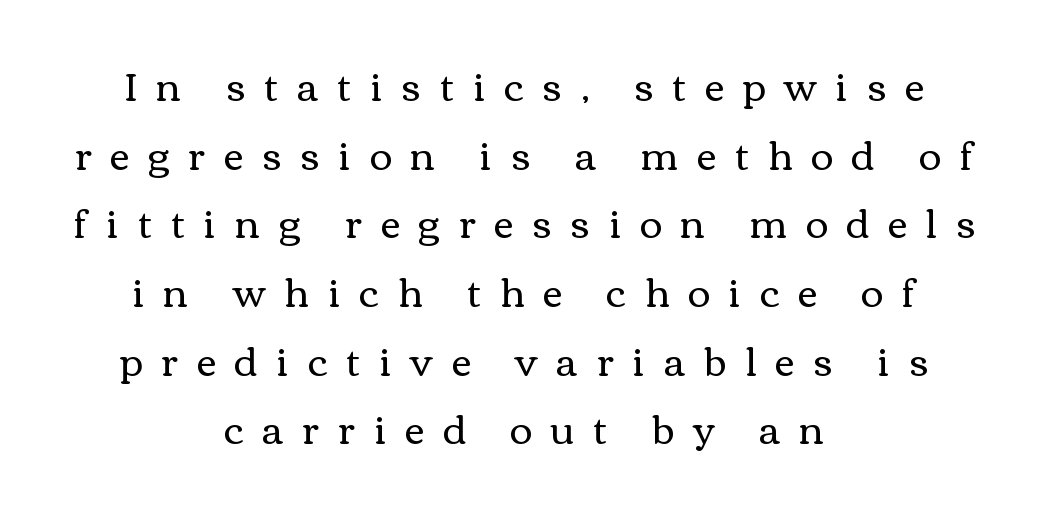
The image shows 39 px regular-weight, wide type, upright; set centered, line spacing 1.76x, unusually wide letter spacing (+0.48 em), not underlined; medium stroke contrast and a medium x-height.
